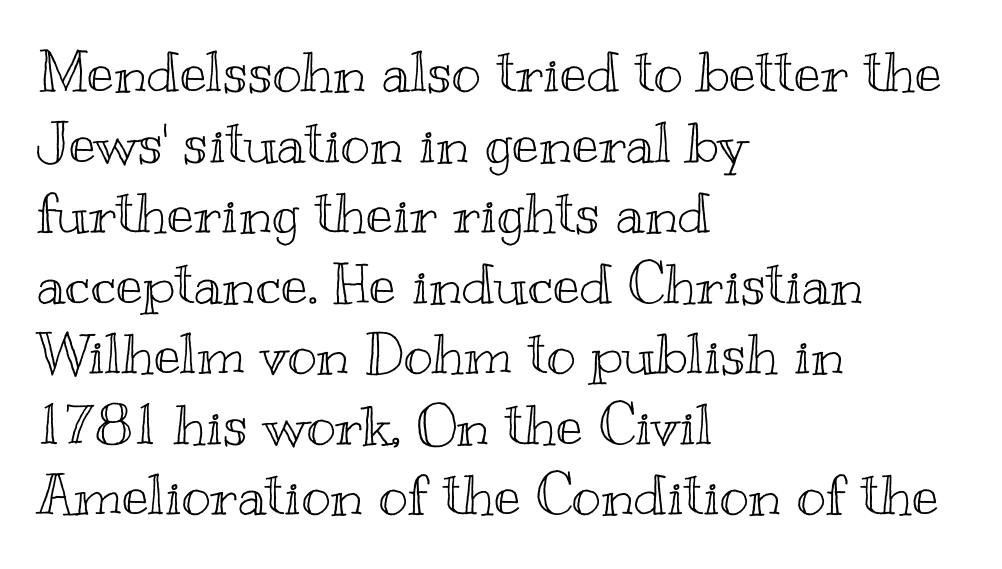
The image shows 56 px wide type, upright; set left-aligned, normal line spacing (1.26x), normal letter spacing, not underlined; a small x-height.
